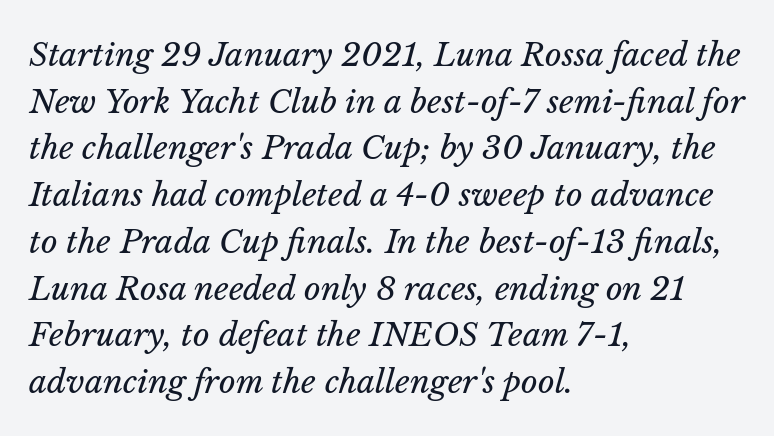
Q: Is the text bold? A: No.
Q: Is the text italic (slanted)? A: Yes, it leans right by about 14 degrees.
Q: Is the text underlined? A: No.
Q: How is the paragraph aligned? A: Left-aligned.
Q: Is the spacing between letters normal or unusually wide? A: Normal.
Q: Is the spacing between lines tight, normal or loose? A: Normal.
Q: Width (condensed, normal, or wide)? A: Normal.
Q: Stroke contrast? A: Low.
Q: x-height? A: Medium.
Q: Monospaced? A: No.
